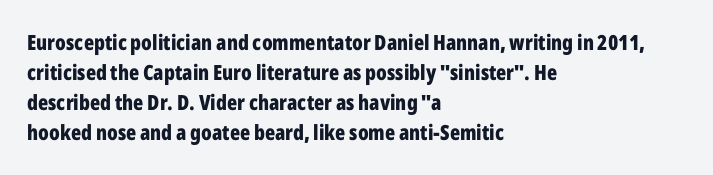
The image shows 21 px bold type, upright; set left-aligned, normal line spacing (1.43x), normal letter spacing, not underlined.
